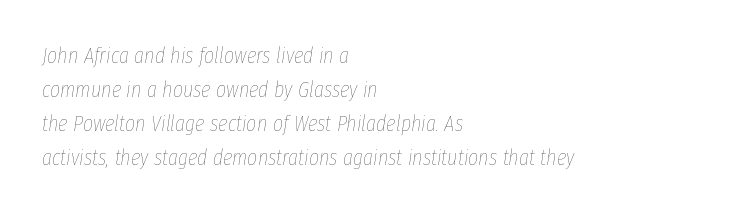
{"italic": "yes", "lean": "right", "slant_degrees": 8, "bold": "no", "underline": "no", "align": "left", "line_spacing": "normal", "line_spacing_ratio": 1.54, "letter_spacing": "normal", "letter_spacing_em": 0.0, "glyph_px": 22}
